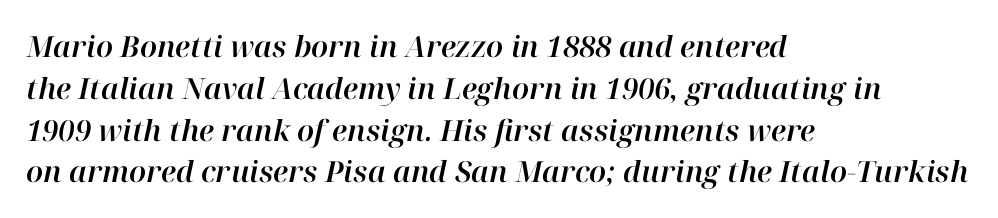
{"italic": "yes", "lean": "right", "slant_degrees": 12, "width": "normal", "stroke_contrast": "high", "x_height": "medium", "monospaced": "no", "underline": "no", "align": "left", "line_spacing": "normal", "line_spacing_ratio": 1.44, "letter_spacing": "normal", "letter_spacing_em": 0.0, "glyph_px": 29}
